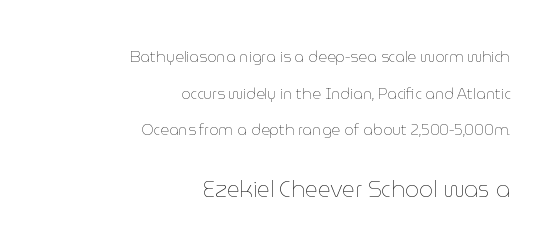
{"italic": "no", "bold": "no", "underline": "no", "align": "right", "line_spacing": "loose", "line_spacing_ratio": 2.44, "letter_spacing": "normal", "letter_spacing_em": 0.0, "larger_block": "second", "size_ratio": 1.47, "glyph_px": 22}
